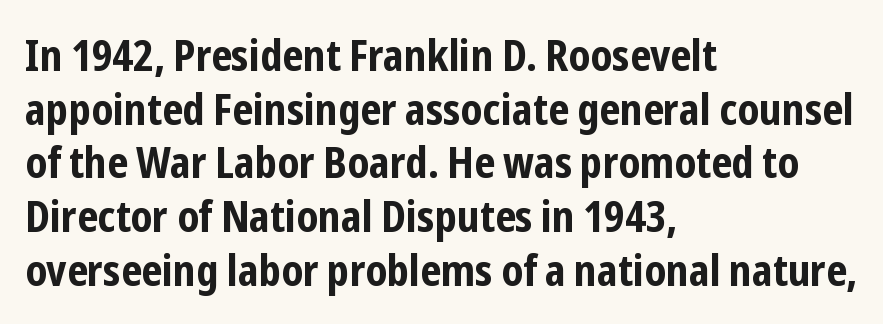
{"serif": "no", "italic": "no", "bold": "yes", "weight": "bold", "width": "condensed", "stroke_contrast": "low", "x_height": "medium", "monospaced": "no", "underline": "no", "align": "left", "line_spacing": "normal", "line_spacing_ratio": 1.25, "letter_spacing": "normal", "letter_spacing_em": 0.0, "glyph_px": 43}
